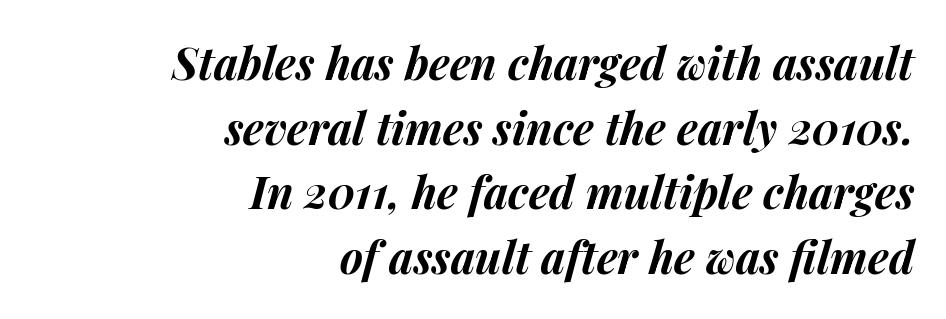
The image shows 44 px bold type, italic (leaning right); set right-aligned, normal line spacing (1.47x), normal letter spacing, not underlined; medium stroke contrast and a medium x-height.
